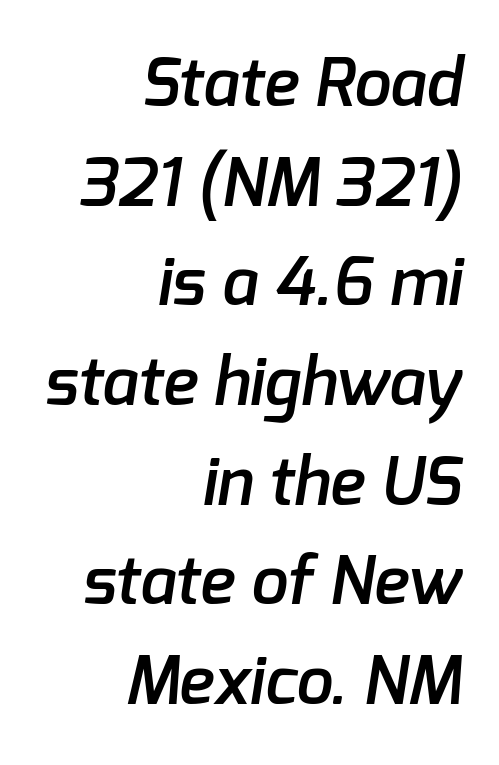
{"serif": "no", "bold": "semi", "weight": "semibold", "width": "normal", "stroke_contrast": "low", "x_height": "medium", "monospaced": "no", "underline": "no", "align": "right", "line_spacing": "normal", "line_spacing_ratio": 1.51, "letter_spacing": "normal", "letter_spacing_em": 0.0, "glyph_px": 66}
